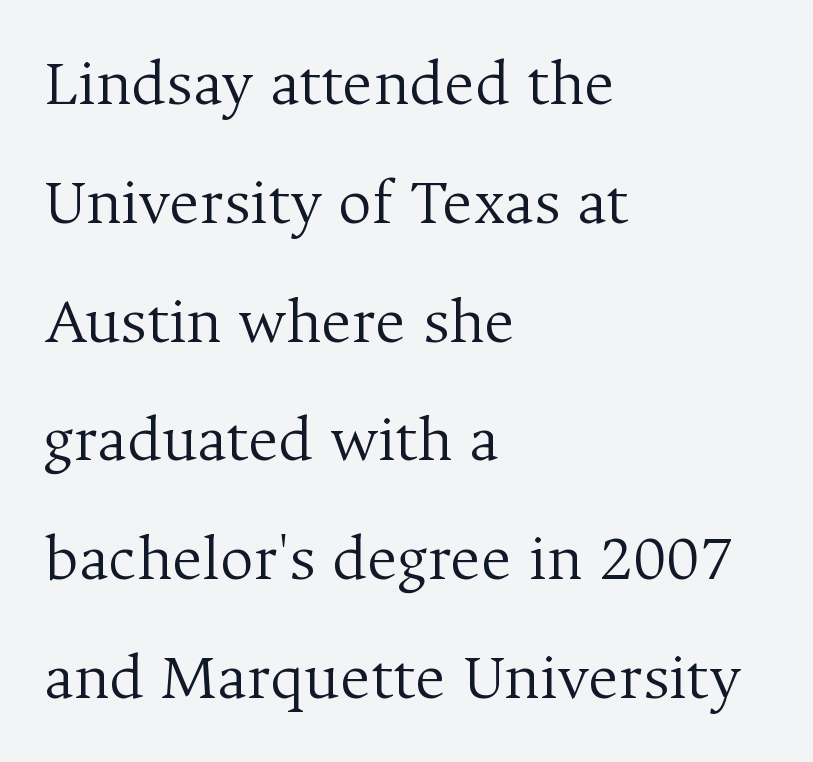
Q: Is the text bold? A: No.
Q: Is the text italic (slanted)? A: No, it is upright.
Q: Is the typeface a serif or a sans-serif typeface? A: Serif.
Q: Is the text underlined? A: No.
Q: How is the paragraph aligned? A: Left-aligned.
Q: Is the spacing between letters normal or unusually wide? A: Normal.
Q: Width (condensed, normal, or wide)? A: Normal.
Q: Stroke contrast? A: Medium.
Q: x-height? A: Medium.
Q: Monospaced? A: No.
